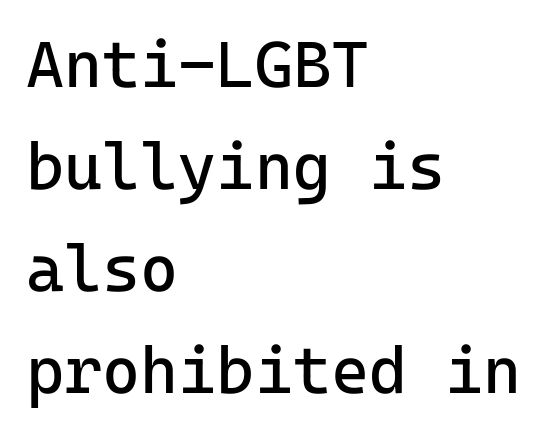
The image shows 65 px regular-weight sans-serif type, upright, monospaced; set left-aligned, normal line spacing (1.57x), normal letter spacing, not underlined; low stroke contrast and a medium x-height.
